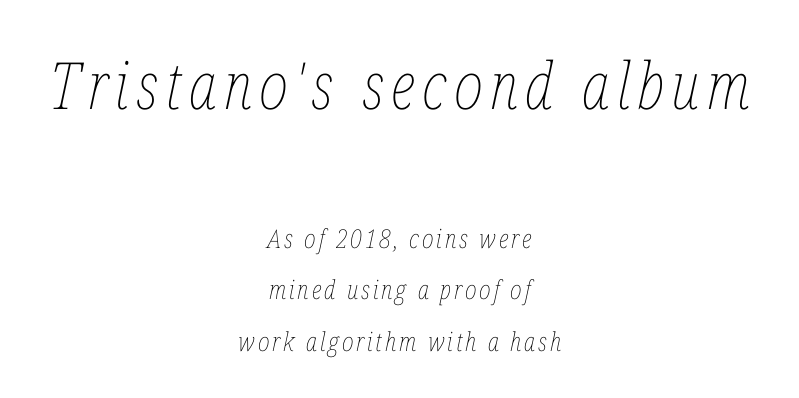
{"italic": "yes", "lean": "right", "slant_degrees": 12, "bold": "no", "weight": "thin", "width": "condensed", "stroke_contrast": "low", "x_height": "medium", "monospaced": "no", "underline": "no", "align": "center", "line_spacing": "loose", "line_spacing_ratio": 1.98, "larger_block": "first", "size_ratio": 2.5, "glyph_px": 65}
